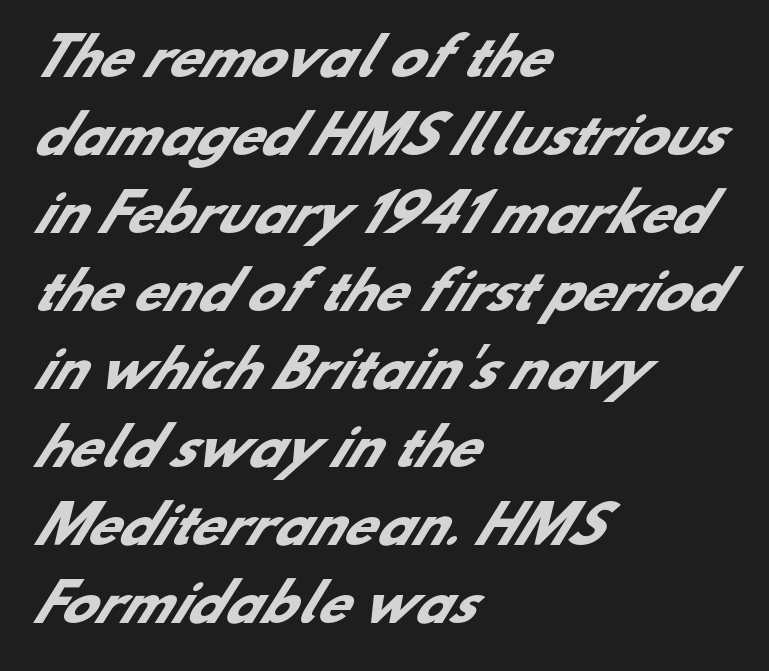
This sample has the flowing, uneven cadence of proportional lettering. Casual observation: everything's shoved over to the left. The lines sit at an ordinary, default distance from one another. Nothing sits at the stroke ends, so this counts as sans-serif. You could call the tracking neutral — neither tight nor loose. Descenders are the only things crossing below the line.
